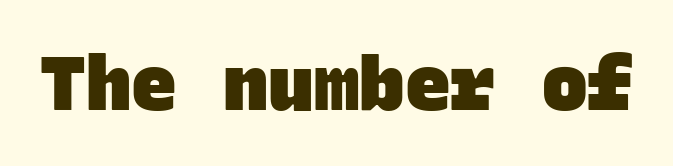
The face used here has the dense, thick strokes of a bold. Fixed-width glyphs throughout — classic coding-font behaviour. Nobody touched the tracking dial on this one. Type without underlining. Check where the strokes stop: nothing finishes them off — pure sans.
